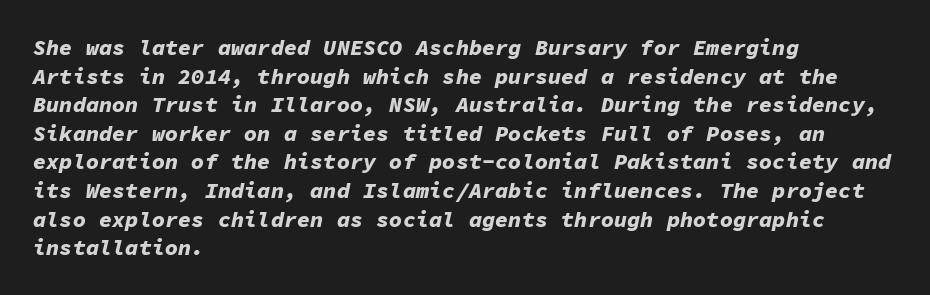
The image shows 22 px bold type, italic (leaning right); set left-aligned, normal line spacing (1.3x), normal letter spacing, not underlined.
